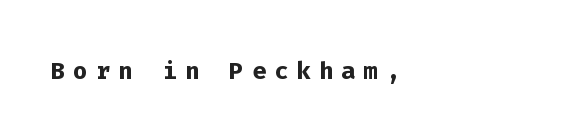
The image shows 34 px semibold sans-serif type, upright, monospaced; set left-aligned, unusually wide letter spacing (+0.23 em), not underlined; low stroke contrast and a medium x-height.
